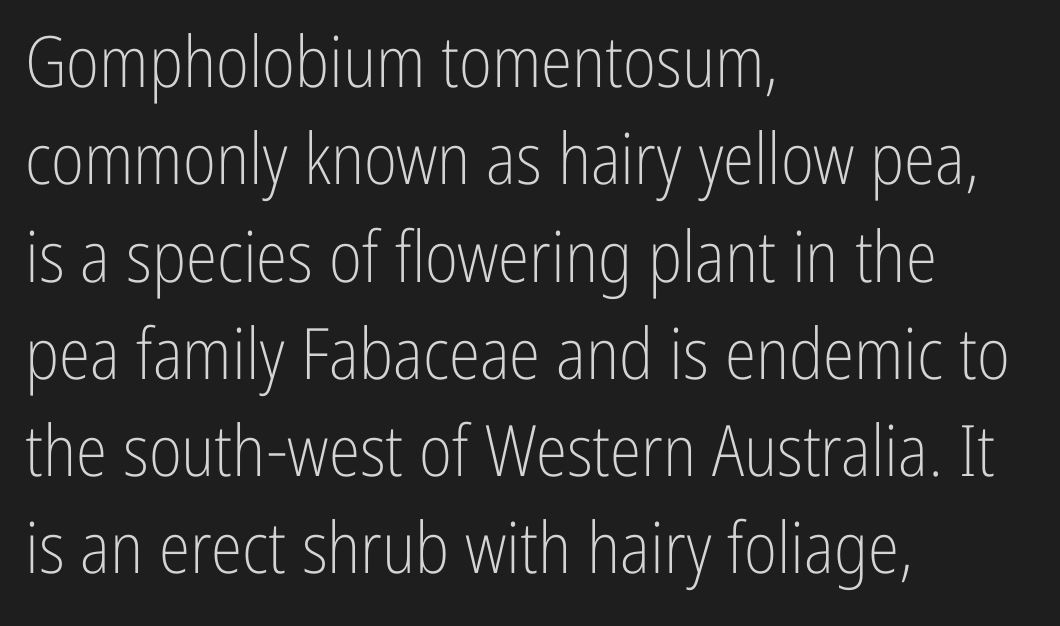
The image shows 71 px light, condensed sans-serif type, upright; set left-aligned, normal line spacing (1.37x), normal letter spacing, not underlined; low stroke contrast and a medium x-height.
